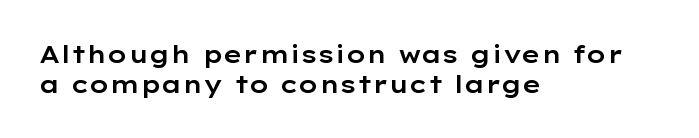
The image shows 24 px text type, upright; set left-aligned, line spacing 1.23x, normal letter spacing, not underlined.
